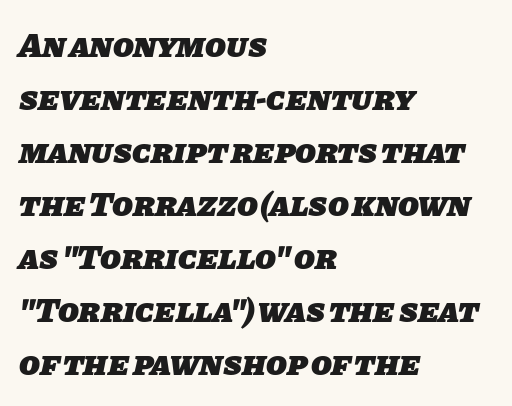
Honestly, there is no underline to notice here at all. Tracking here is standard; glyphs follow each other at the usual distance. The lines sit at an ordinary, default distance from one another. What weight is shown? A full bold with thick strokes. The paragraph has a hard left edge and a soft right edge.
